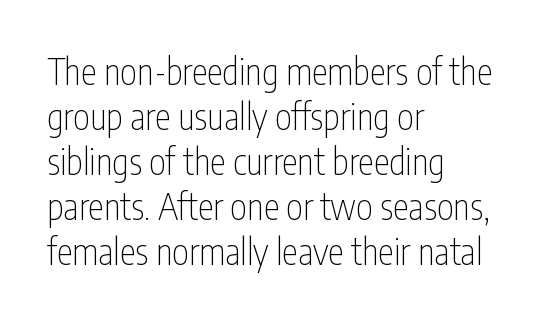
Q: Is the text bold? A: No.
Q: Is the text italic (slanted)? A: No, it is upright.
Q: Is the typeface a serif or a sans-serif typeface? A: Sans-serif.
Q: Is the text underlined? A: No.
Q: How is the paragraph aligned? A: Left-aligned.
Q: Is the spacing between letters normal or unusually wide? A: Normal.
Q: Is the spacing between lines tight, normal or loose? A: Normal.
Q: Width (condensed, normal, or wide)? A: Condensed.
Q: Stroke contrast? A: Low.
Q: x-height? A: Medium.
Q: Monospaced? A: No.
